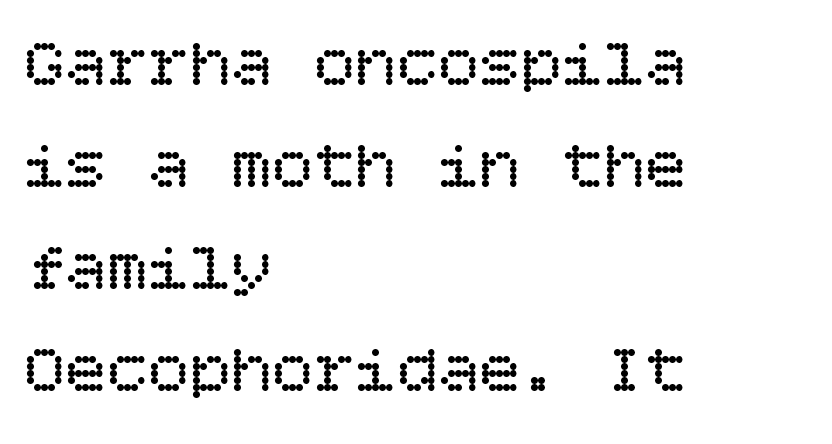
The designer left line spacing at the default. A typesetter would mark this as roman, not italic. No chunkiness to these letters — they're not bold. A classic flush-left, rag-right setting is used for this passage. Bare-footed words on every line.
